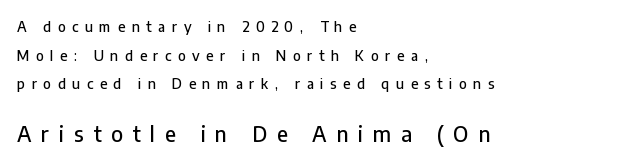
Q: Is the text italic (slanted)? A: No, it is upright.
Q: Is the text underlined? A: No.
Q: How is the paragraph aligned? A: Left-aligned.
Q: Is the spacing between letters normal or unusually wide? A: Unusually wide.
Q: Is the spacing between lines tight, normal or loose? A: Loose.
Q: Which block of text is set in a larger size, the first (top) or the second (bottom)? A: The second (bottom) one.
